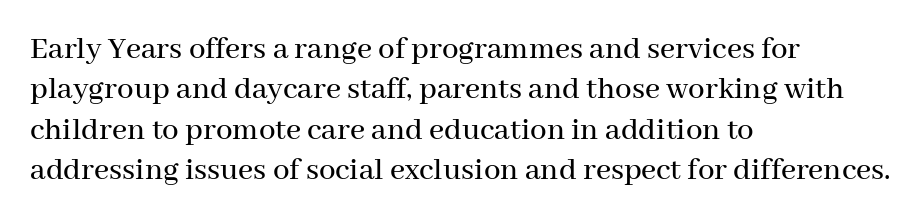
This rendering employs a face with finishing strokes, i.e., a serif. The face used here is proportionally spaced, like ordinary book or web type. Notice how the stems are strictly vertical — no italics here. The passage shown is not underscored anywhere.
